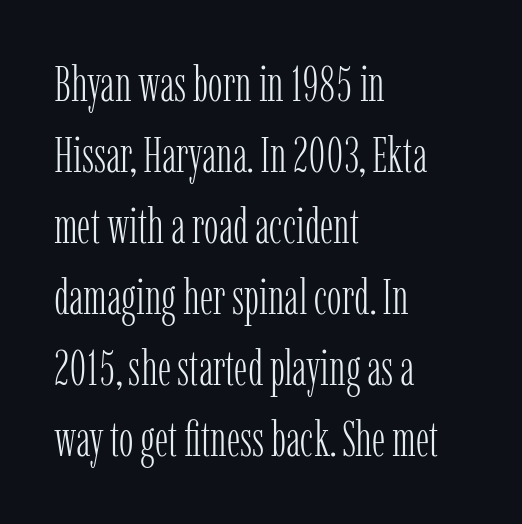
Q: Is the text bold? A: No.
Q: Is the text italic (slanted)? A: No, it is upright.
Q: Is the typeface a serif or a sans-serif typeface? A: Serif.
Q: Is the text underlined? A: No.
Q: How is the paragraph aligned? A: Left-aligned.
Q: Is the spacing between letters normal or unusually wide? A: Normal.
Q: Is the spacing between lines tight, normal or loose? A: Normal.
Q: Width (condensed, normal, or wide)? A: Condensed.
Q: Stroke contrast? A: Low.
Q: x-height? A: Medium.
Q: Monospaced? A: No.
